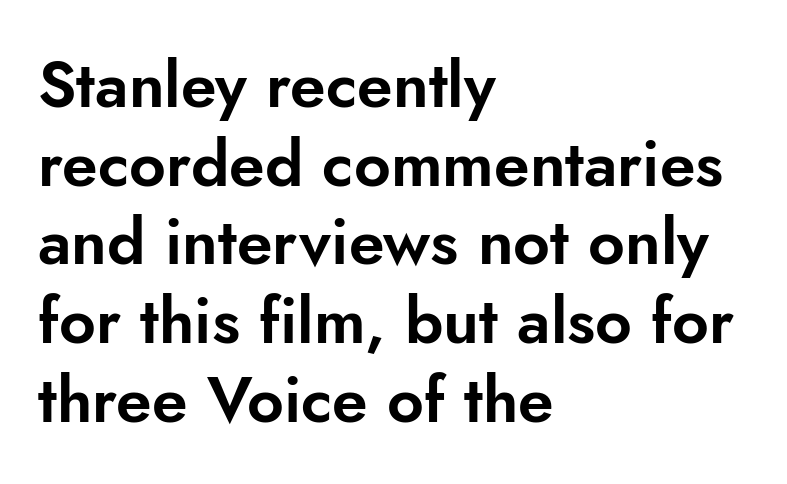
{"serif": "no", "italic": "no", "width": "normal", "stroke_contrast": "low", "x_height": "small", "monospaced": "no", "underline": "no", "align": "left", "line_spacing_ratio": 1.23, "letter_spacing": "normal", "letter_spacing_em": 0.0, "glyph_px": 64}
